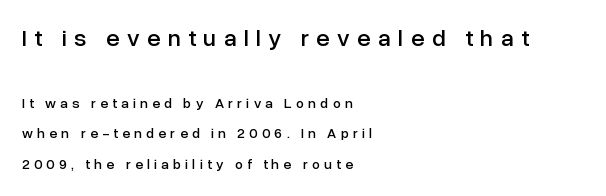
Q: Is the text italic (slanted)? A: No, it is upright.
Q: Is the text underlined? A: No.
Q: How is the paragraph aligned? A: Left-aligned.
Q: Is the spacing between letters normal or unusually wide? A: Unusually wide.
Q: Is the spacing between lines tight, normal or loose? A: Loose.
Q: Which block of text is set in a larger size, the first (top) or the second (bottom)? A: The first (top) one.
